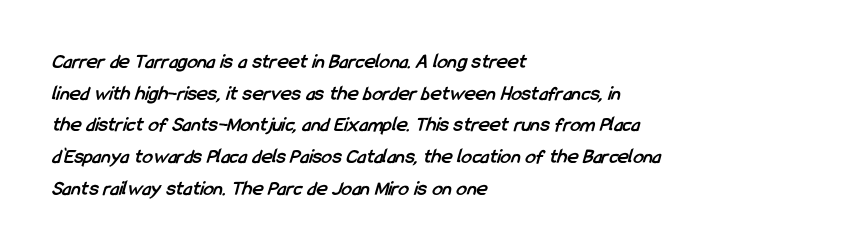
{"bold": "yes", "underline": "no", "align": "left", "line_spacing": "normal", "line_spacing_ratio": 1.51, "letter_spacing": "normal", "letter_spacing_em": 0.0, "glyph_px": 21}
